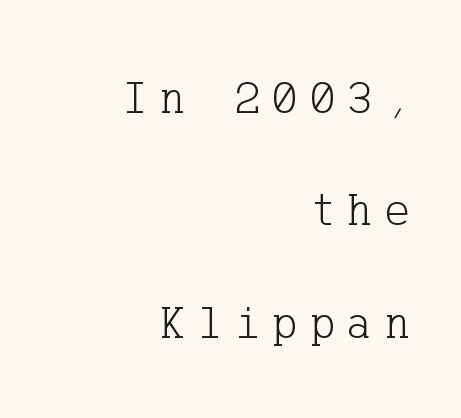
Q: Is the text bold? A: No.
Q: Is the text italic (slanted)? A: No, it is upright.
Q: Is the typeface a serif or a sans-serif typeface? A: Serif.
Q: Is the text underlined? A: No.
Q: How is the paragraph aligned? A: Right-aligned.
Q: Is the spacing between letters normal or unusually wide? A: Unusually wide.
Q: Is the spacing between lines tight, normal or loose? A: Loose.
Q: Width (condensed, normal, or wide)? A: Normal.
Q: Stroke contrast? A: Low.
Q: x-height? A: Medium.
